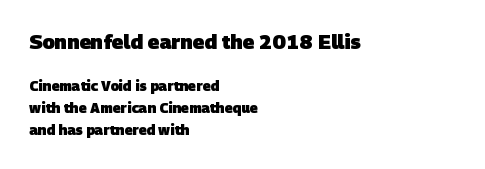
You get the large type first, then a drop to smaller type. How would I describe the line gaps? Plain and ordinary. The rendering keeps characters at their native spacing. A dark, heavy texture on the line: the type is bold. The words here are not underlined. Left-aligned paragraph, ragged on the right.
